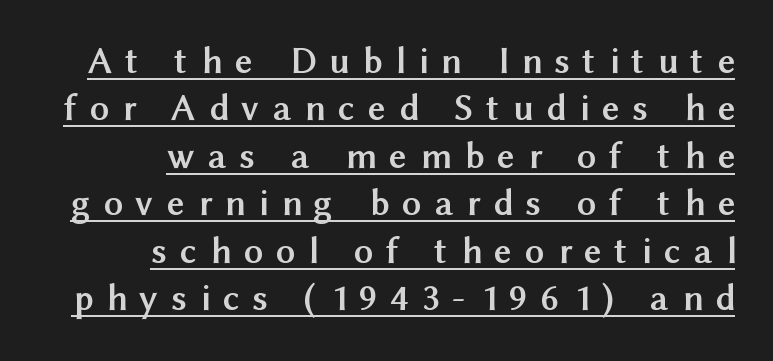
{"serif": "no", "italic": "no", "bold": "yes", "weight": "semibold", "width": "normal", "stroke_contrast": "medium", "x_height": "medium", "monospaced": "no", "underline": "yes", "align": "right", "line_spacing": "normal", "line_spacing_ratio": 1.25, "letter_spacing": "wide", "letter_spacing_em": 0.35, "glyph_px": 38}
